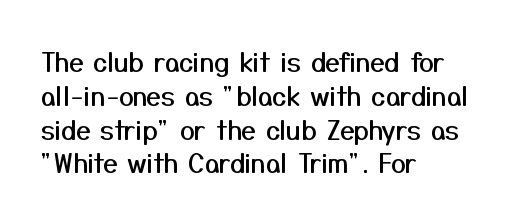
The image shows 26 px text type, upright; set left-aligned, normal line spacing (1.3x), normal letter spacing, not underlined.
